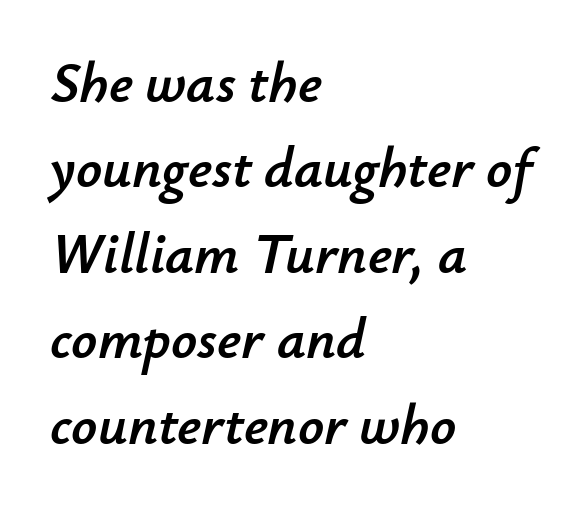
Q: Is the text italic (slanted)? A: Yes, it leans right by about 12 degrees.
Q: Is the text underlined? A: No.
Q: How is the paragraph aligned? A: Left-aligned.
Q: Is the spacing between letters normal or unusually wide? A: Normal.
Q: Is the spacing between lines tight, normal or loose? A: Normal.
Q: Width (condensed, normal, or wide)? A: Normal.
Q: Stroke contrast? A: Low.
Q: x-height? A: Small.
Q: Monospaced? A: No.
